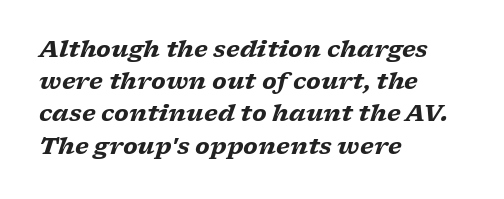
These lines carry a lot of weight — the face is fully bold. The text carries the slant typical of an italic or oblique font. The lines are quadded left. Honestly, there is no underline to notice here at all. In terms of letterspacing, this is plain default setting. Quick note: interline space is typical.
